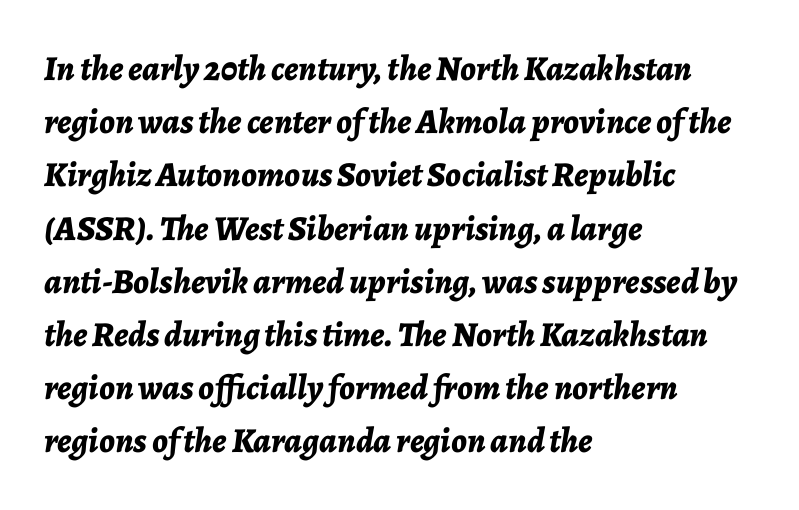
Evenly set lines give the paragraph a standard silhouette. Each row of text sits above clean, open space. Alignment: flush left. Varying glyph widths throughout — classic text-font behaviour. Every character sits at an angle, as italics do.
